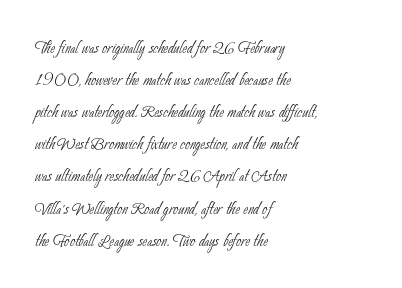
{"bold": "no", "underline": "no", "align": "left", "line_spacing": "normal", "line_spacing_ratio": 1.46, "letter_spacing": "normal", "letter_spacing_em": 0.0, "glyph_px": 22}
